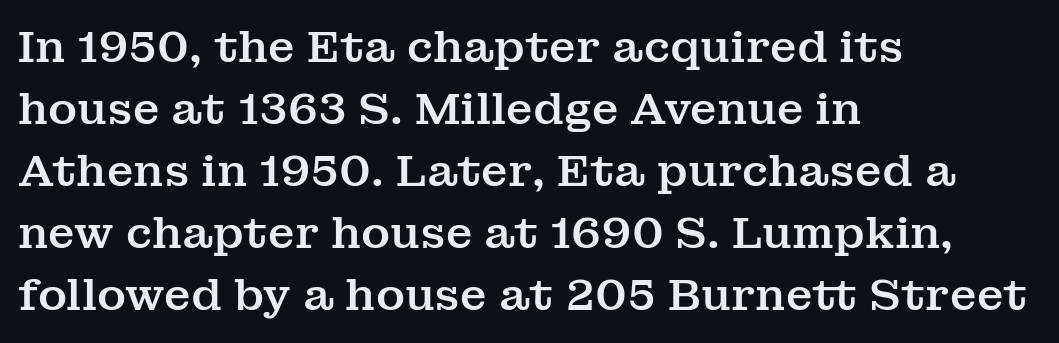
The face used here is proportionally spaced, like ordinary book or web type. Little horizontal feet cap the strokes, marking this as serif type. Interline gaps are of average width in this sample. Visually the block forms a straight wall on the left and a jagged coastline on the right. Any mark beneath the type? The region is blank. How are the letters spaced? Ordinarily, with no added tracking.
